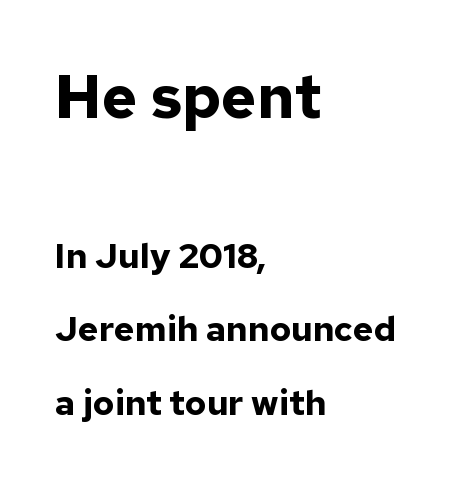
{"serif": "no", "italic": "no", "bold": "yes", "weight": "bold", "width": "normal", "stroke_contrast": "low", "x_height": "medium", "monospaced": "no", "underline": "no", "align": "left", "line_spacing": "loose", "line_spacing_ratio": 2.1, "letter_spacing": "normal", "letter_spacing_em": 0.0, "larger_block": "first", "size_ratio": 1.74, "glyph_px": 61}
